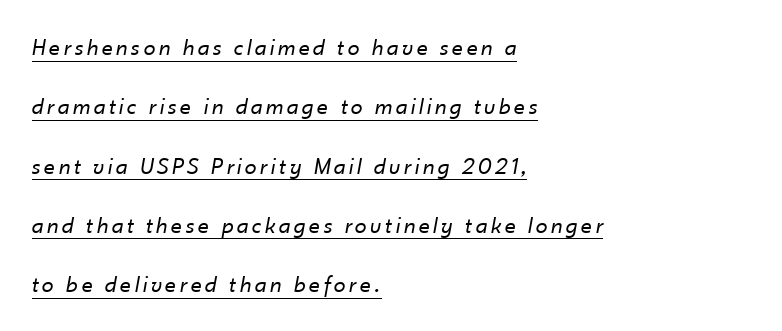
Ink coverage per letter is moderate at most. Yep, that's italic — everything's leaning. Reading down the column, the eye jumps a long way to each next line. The passage shown is underscored from start to finish. The compositor pushed each line to the left boundary.
